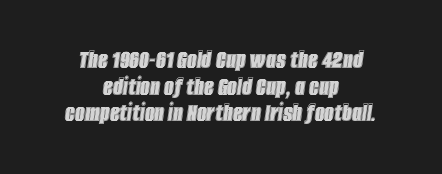
The image shows 27 px text type, italic (leaning right); set centered, tight line spacing (0.99x), normal letter spacing, not underlined.
